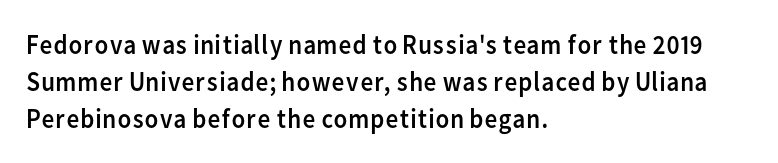
{"serif": "no", "italic": "no", "bold": "no", "weight": "regular", "width": "normal", "stroke_contrast": "low", "x_height": "medium", "monospaced": "no", "underline": "no", "align": "left", "line_spacing": "normal", "line_spacing_ratio": 1.33, "letter_spacing": "normal", "letter_spacing_em": 0.0, "glyph_px": 28}
